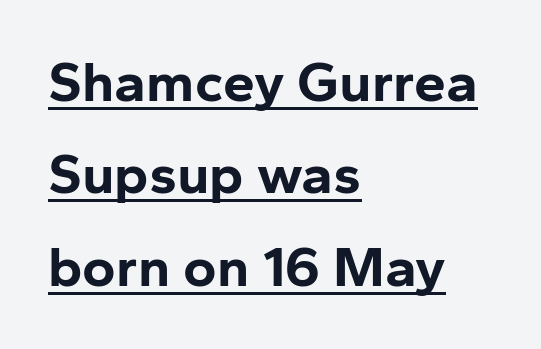
Q: Is the text bold? A: Yes.
Q: Is the text italic (slanted)? A: No, it is upright.
Q: Is the typeface a serif or a sans-serif typeface? A: Sans-serif.
Q: Is the text underlined? A: Yes.
Q: How is the paragraph aligned? A: Left-aligned.
Q: Is the spacing between letters normal or unusually wide? A: Normal.
Q: Is the spacing between lines tight, normal or loose? A: Normal.
Q: Width (condensed, normal, or wide)? A: Normal.
Q: Stroke contrast? A: Low.
Q: x-height? A: Medium.
Q: Monospaced? A: No.
